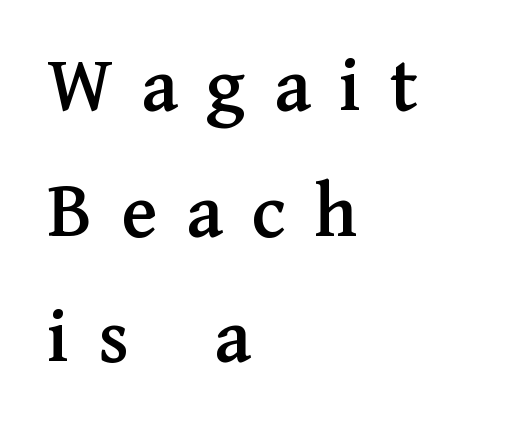
Q: Is the text italic (slanted)? A: No, it is upright.
Q: Is the typeface a serif or a sans-serif typeface? A: Serif.
Q: Is the text underlined? A: No.
Q: How is the paragraph aligned? A: Left-aligned.
Q: Is the spacing between letters normal or unusually wide? A: Unusually wide.
Q: Is the spacing between lines tight, normal or loose? A: Normal.
Q: Width (condensed, normal, or wide)? A: Normal.
Q: Stroke contrast? A: Medium.
Q: x-height? A: Medium.
Q: Monospaced? A: No.
